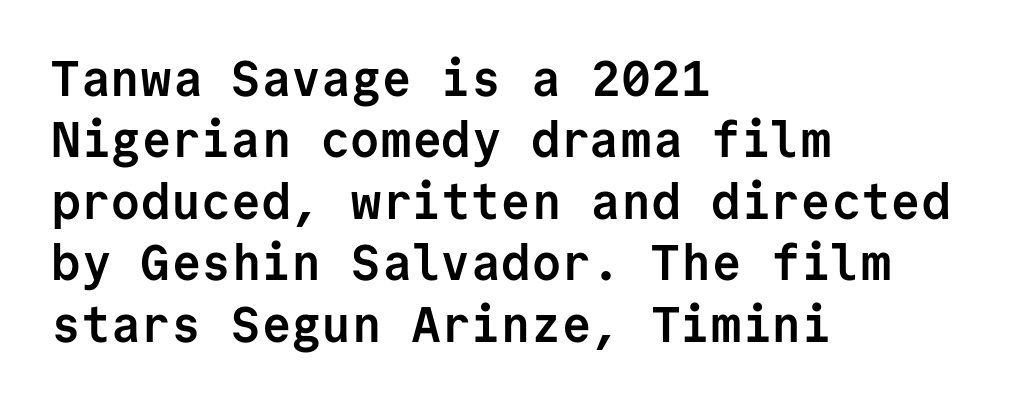
Here the designer chose a console-style face with uniform glyph widths. Leftover space on each line is placed entirely after the last word. The rendering shows plain stroke endings on the letterforms — a sans-serif design. Typographic density is high because the face is bold. The lettering stays uniformly vertical, giving the passage a roman look. Any mark beneath the type? The region is blank.
